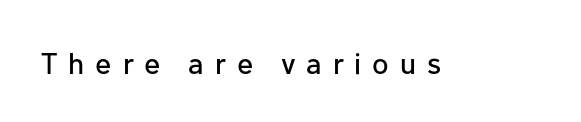
It's the straight-up-and-down kind of type. Type style note: lacks serifs. You could not count columns in this text — the font is proportionally spaced. Descenders are the only things crossing below the line. This rendering widens character spacing well past its baseline value.
